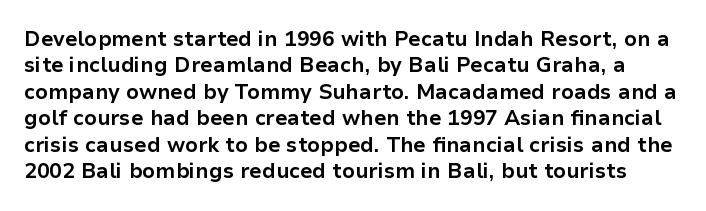
Typesetter's note: full bold, strokes at maximum text heaviness. Every character sits straight up, as roman type does. Here the glyphs are tracked normally, forming tight word shapes. Check the space under the baseline: it is left empty. Successive baselines arrive at the customary interval.
